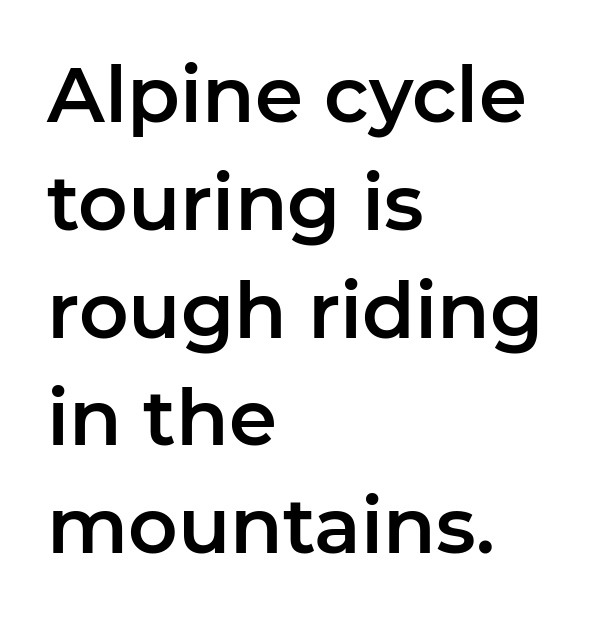
The image shows 77 px sans-serif type, upright; set left-aligned, normal line spacing (1.4x), normal letter spacing, not underlined; low stroke contrast and a medium x-height.
